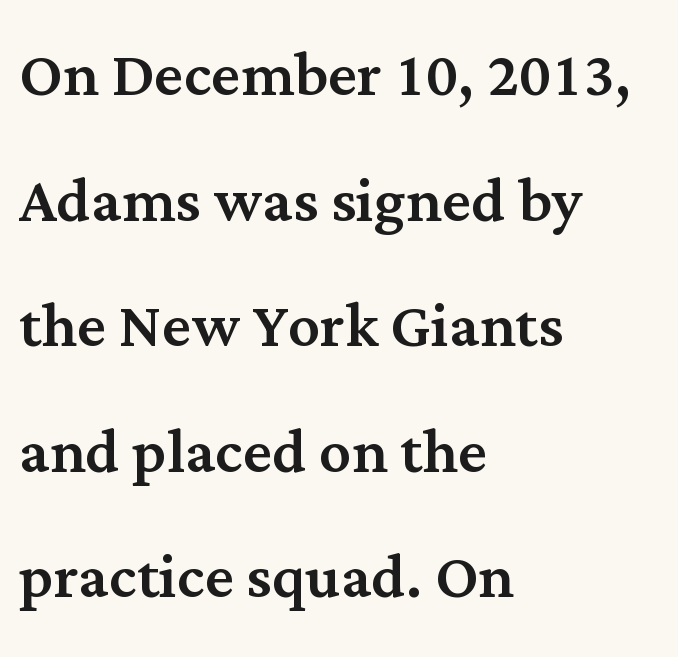
The image shows 80 px serif type, upright; set left-aligned, normal line spacing (1.57x), normal letter spacing, not underlined; medium stroke contrast and a medium x-height.
